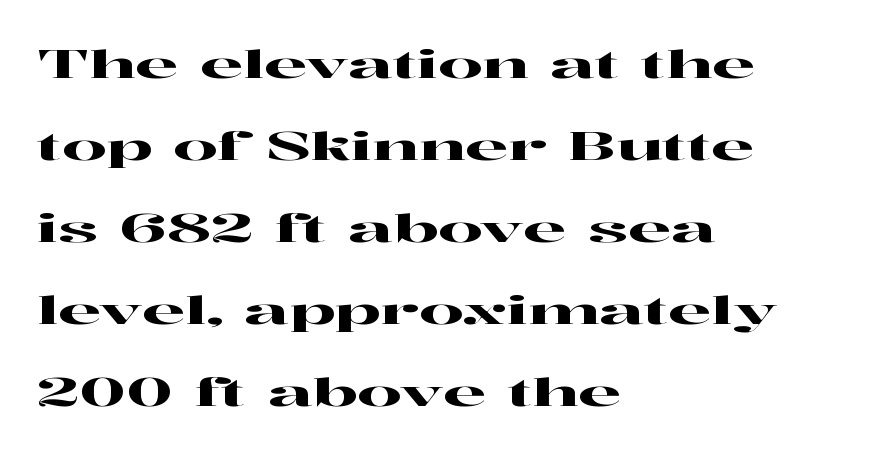
The image shows 39 px wide serif type, upright; set left-aligned, loose line spacing (2.1x), normal letter spacing, not underlined; high stroke contrast and a medium x-height.
